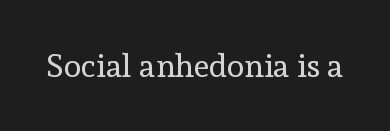
The image shows 32 px regular-weight serif type, upright; set normal letter spacing, not underlined; a medium x-height.
